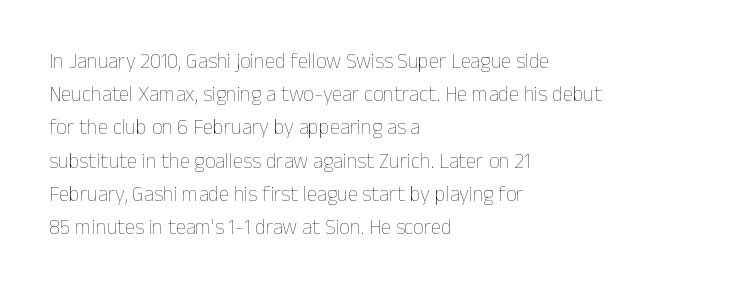
Q: Is the text bold? A: No.
Q: Is the text italic (slanted)? A: No, it is upright.
Q: Is the text underlined? A: No.
Q: How is the paragraph aligned? A: Left-aligned.
Q: Is the spacing between letters normal or unusually wide? A: Normal.
Q: Is the spacing between lines tight, normal or loose? A: Normal.
